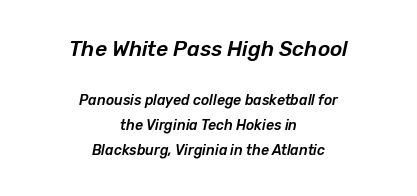
{"italic": "yes", "lean": "right", "slant_degrees": 12, "underline": "no", "align": "center", "line_spacing_ratio": 1.81, "letter_spacing": "normal", "letter_spacing_em": 0.0, "larger_block": "first", "size_ratio": 1.5, "glyph_px": 21}
